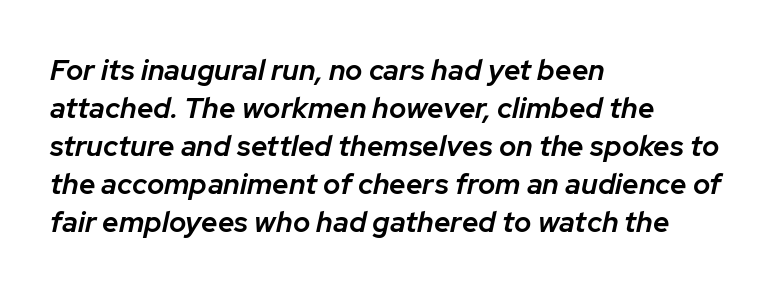
You could not count columns in this text — the font is proportionally spaced. Look at the stroke-to-counter ratio: somewhat heavy, a semibold. The lines are quadded left. The horizontal fit of the characters is conventional and even.
